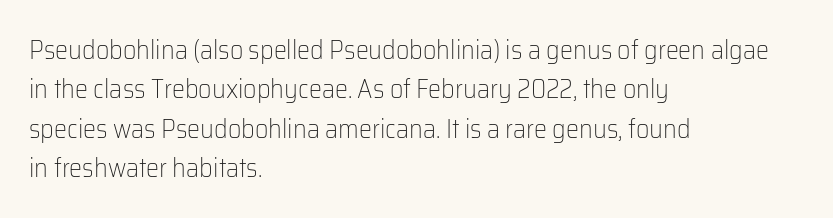
The image shows 26 px text type, upright; set left-aligned, normal line spacing (1.51x), normal letter spacing, not underlined.
